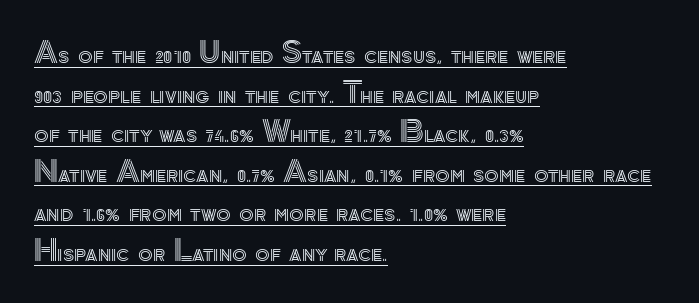
The rendering keeps characters at their native spacing. The typesetter chose a ragged-right arrangement here. Here the designer chose a conventional face with non-uniform glyph widths. The glyphs are accompanied by a horizontal stroke just below them.
